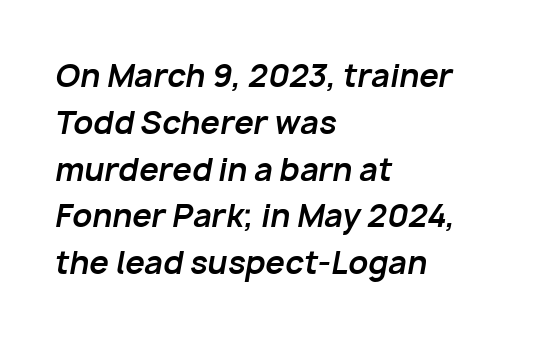
{"italic": "yes", "lean": "right", "slant_degrees": 10, "bold": "yes", "weight": "bold", "width": "normal", "stroke_contrast": "low", "x_height": "medium", "monospaced": "no", "underline": "no", "align": "left", "line_spacing": "normal", "line_spacing_ratio": 1.51, "letter_spacing": "normal", "letter_spacing_em": 0.0, "glyph_px": 31}
